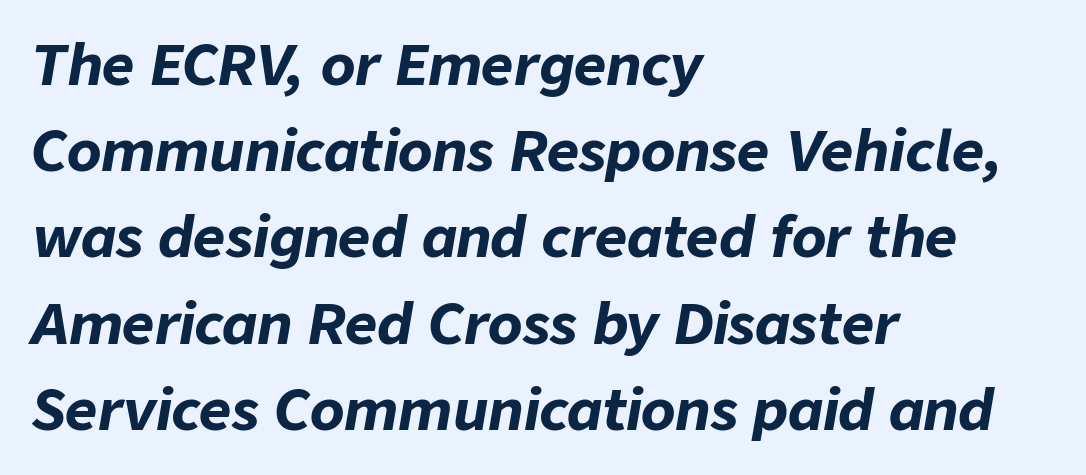
The image shows 56 px bold type, italic (leaning right); set left-aligned, normal line spacing (1.54x), normal letter spacing, not underlined; low stroke contrast and a medium x-height.
